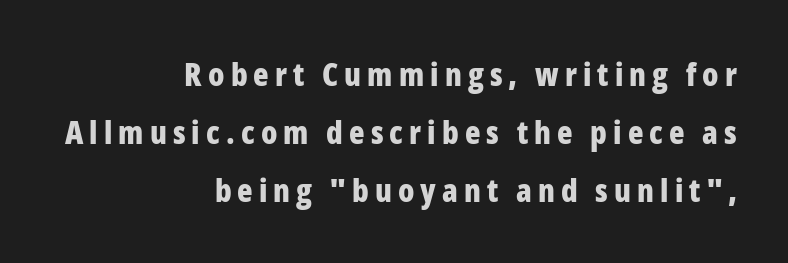
Spacing verdict: proportional, widths tailored to each character. Teacher's note: observe the even right margin — that is flush-right alignment. I'd describe the lettering as bold — thick and assertive. Type without underlining. The typography opts for an upright posture over an oblique one.
